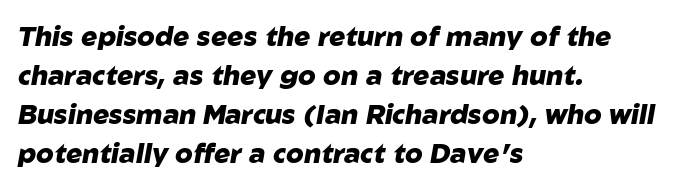
Q: Is the text bold? A: Yes.
Q: Is the text italic (slanted)? A: Yes, it leans right by about 10 degrees.
Q: Is the text underlined? A: No.
Q: How is the paragraph aligned? A: Left-aligned.
Q: Is the spacing between letters normal or unusually wide? A: Normal.
Q: Is the spacing between lines tight, normal or loose? A: Normal.
